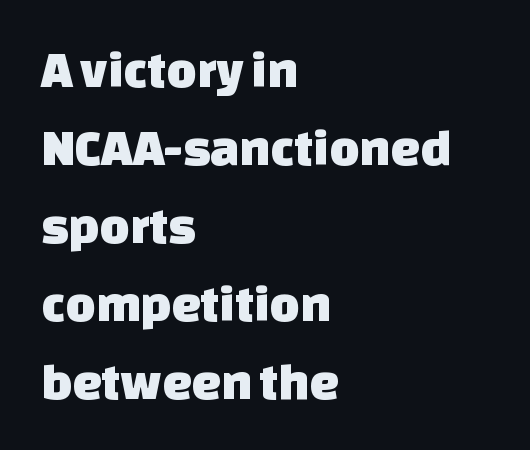
{"serif": "no", "width": "normal", "stroke_contrast": "low", "x_height": "large", "monospaced": "no", "underline": "no", "align": "left", "line_spacing": "normal", "line_spacing_ratio": 1.5, "letter_spacing": "normal", "letter_spacing_em": 0.0, "glyph_px": 52}
